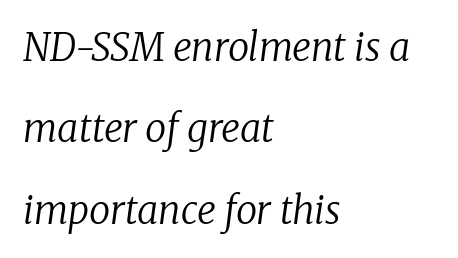
The image shows 38 px regular-weight serif type, italic (leaning right); set left-aligned, loose line spacing (2.14x), normal letter spacing, not underlined; low stroke contrast and a medium x-height.
